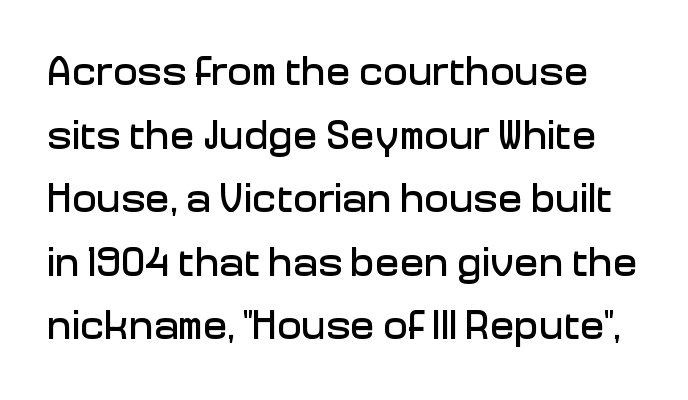
The image shows 41 px sans-serif type, upright; set normal line spacing (1.55x), normal letter spacing, not underlined; low stroke contrast and a medium x-height.
